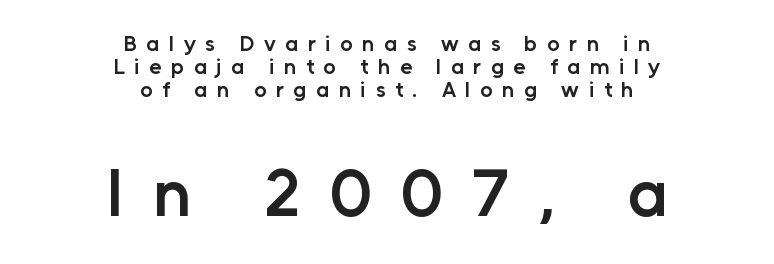
Q: Is the text bold? A: Semi-bold.
Q: Is the text italic (slanted)? A: No, it is upright.
Q: Is the typeface a serif or a sans-serif typeface? A: Sans-serif.
Q: Is the text underlined? A: No.
Q: How is the paragraph aligned? A: Centered.
Q: Is the spacing between letters normal or unusually wide? A: Unusually wide.
Q: Is the spacing between lines tight, normal or loose? A: Tight.
Q: Which block of text is set in a larger size, the first (top) or the second (bottom)? A: The second (bottom) one.
Q: Width (condensed, normal, or wide)? A: Normal.
Q: Stroke contrast? A: Low.
Q: x-height? A: Medium.
Q: Monospaced? A: No.
